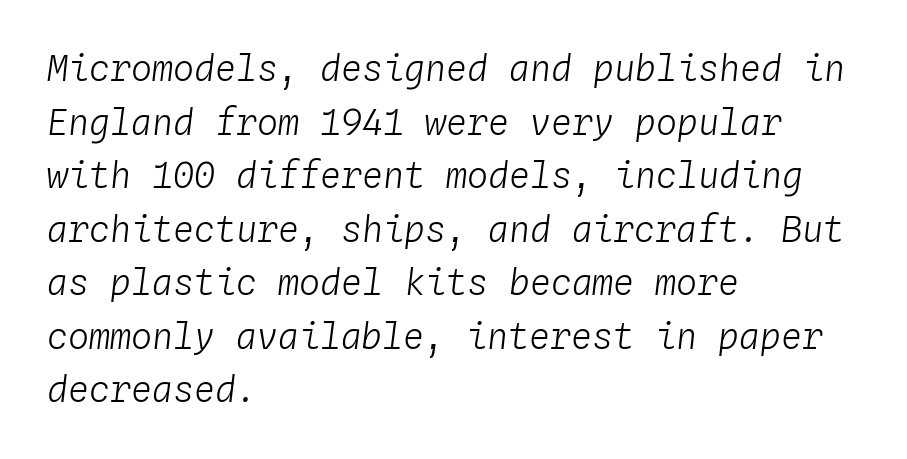
The image shows 35 px light type, italic (leaning right), monospaced; set left-aligned, normal line spacing (1.53x), normal letter spacing, not underlined; low stroke contrast and a medium x-height.
